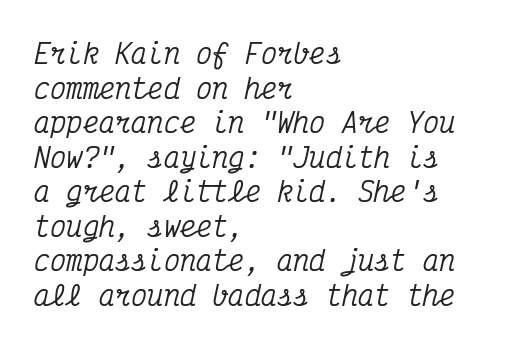
The image shows 27 px text type, italic (leaning right); set left-aligned, normal line spacing (1.28x), normal letter spacing, not underlined.
